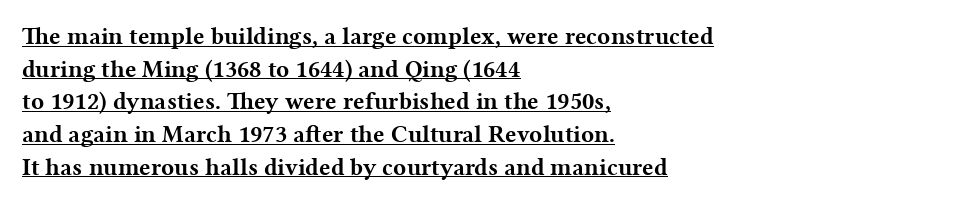
The image shows 24 px bold type, upright; set left-aligned, normal line spacing (1.36x), normal letter spacing, underlined.
